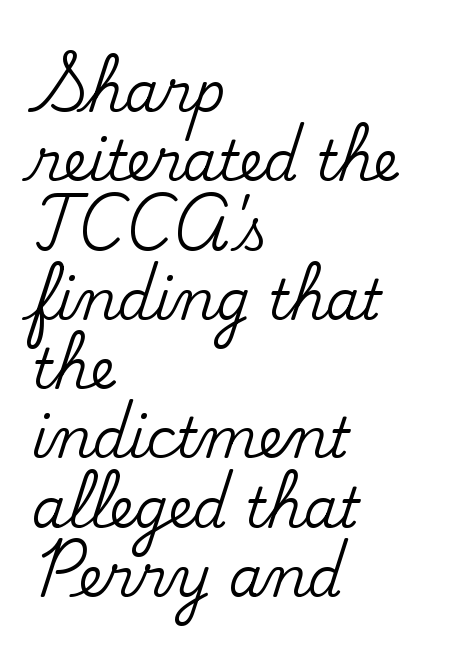
Q: Is the text italic (slanted)? A: Yes.
Q: Is the text underlined? A: No.
Q: How is the paragraph aligned? A: Left-aligned.
Q: Is the spacing between letters normal or unusually wide? A: Normal.
Q: Is the spacing between lines tight, normal or loose? A: Normal.
Q: Width (condensed, normal, or wide)? A: Normal.
Q: Stroke contrast? A: Medium.
Q: x-height? A: Small.
Q: Monospaced? A: No.
